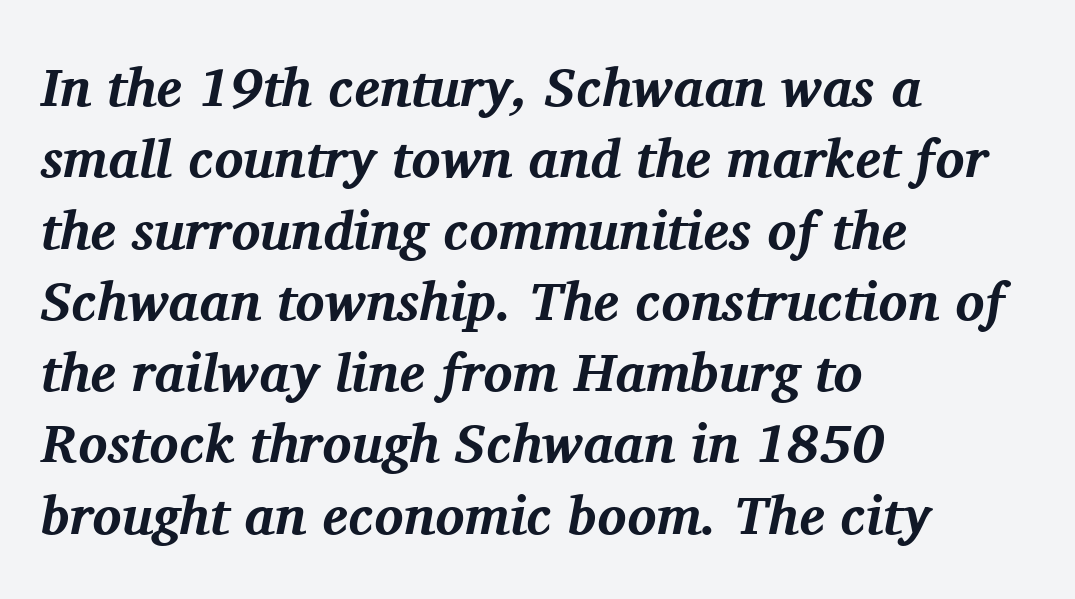
This is serif lettering, the kind often seen in printed books. There's an unmistakable incline to the writing here. You could not count columns in this text — the font is proportionally spaced. Normally led — the rows are evenly, conventionally spaced.
